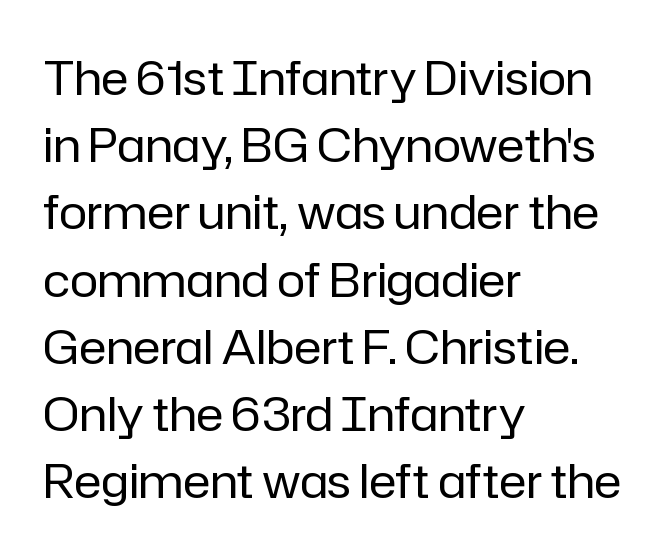
Q: Is the text bold? A: No.
Q: Is the text italic (slanted)? A: No, it is upright.
Q: Is the typeface a serif or a sans-serif typeface? A: Sans-serif.
Q: Is the text underlined? A: No.
Q: How is the paragraph aligned? A: Left-aligned.
Q: Is the spacing between letters normal or unusually wide? A: Normal.
Q: Is the spacing between lines tight, normal or loose? A: Normal.
Q: Width (condensed, normal, or wide)? A: Normal.
Q: Stroke contrast? A: Low.
Q: x-height? A: Medium.
Q: Monospaced? A: No.
